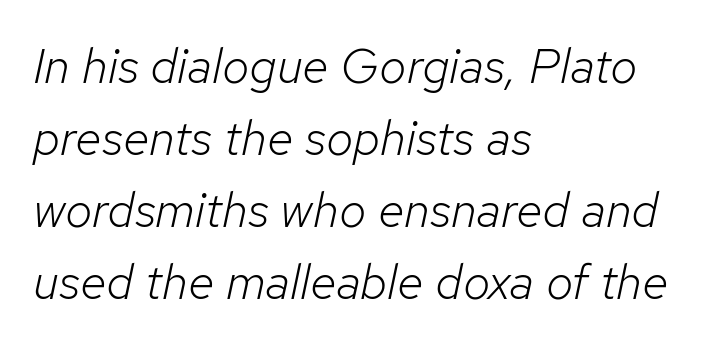
Bare-footed words on every line. Each letter keeps its own natural width here, so spacing adapts to shape. No letter is thick-stroked: the sample isn't bold. Look at the tracking — it's just the regular setting, nothing added.
